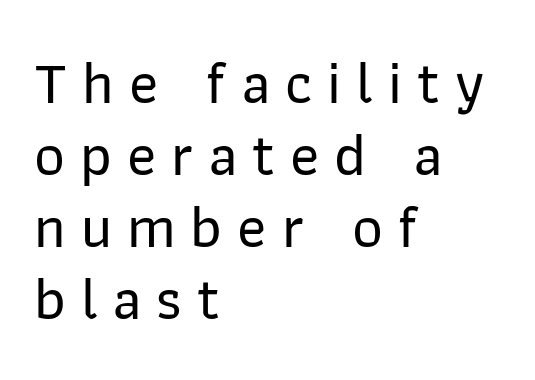
Q: Is the text italic (slanted)? A: No, it is upright.
Q: Is the typeface a serif or a sans-serif typeface? A: Sans-serif.
Q: Is the text underlined? A: No.
Q: How is the paragraph aligned? A: Left-aligned.
Q: Is the spacing between letters normal or unusually wide? A: Unusually wide.
Q: Width (condensed, normal, or wide)? A: Normal.
Q: Stroke contrast? A: Low.
Q: x-height? A: Medium.
Q: Monospaced? A: No.
